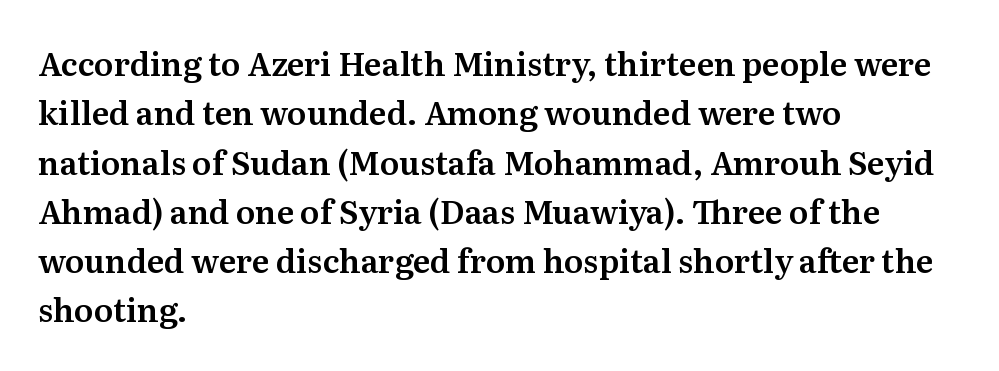
Here the glyphs are tracked normally, forming tight word shapes. The glyphs are unaccompanied by any horizontal stroke below them. These lines are set flush left with a ragged right edge. The designer went with a serif here, giving each stem small feet. A typesetter would call this leading conventional body-copy spacing.
